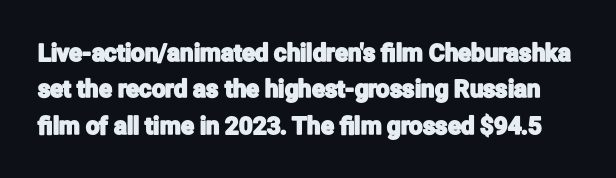
The image shows 24 px text type, upright; set normal line spacing (1.52x), normal letter spacing, not underlined.
